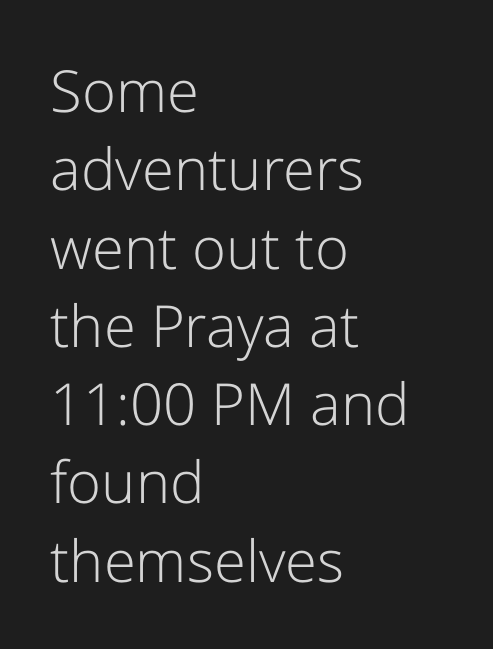
Spacing verdict: proportional, widths tailored to each character. Unbolded letterforms with no extra heft. The line texture is even and compact thanks to regular tracking. Each line starts at the same left margin while the right side varies.
